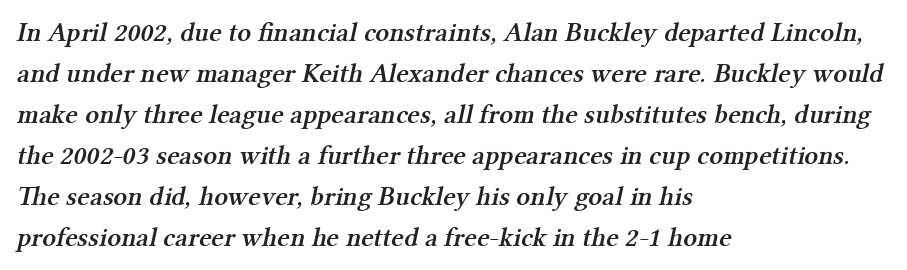
The image shows 27 px text type; set left-aligned, normal line spacing (1.52x), normal letter spacing, not underlined.
